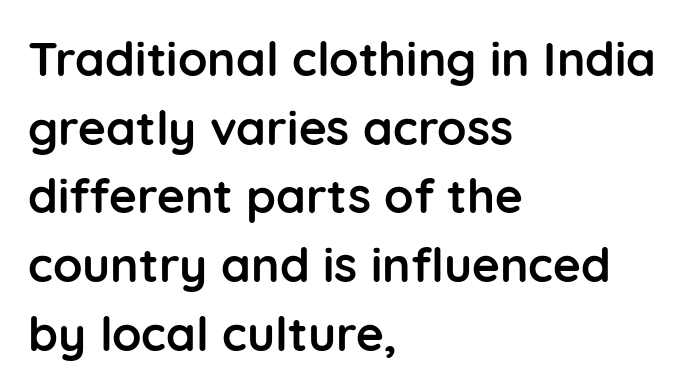
Q: Is the text bold? A: Yes.
Q: Is the text italic (slanted)? A: No, it is upright.
Q: Is the typeface a serif or a sans-serif typeface? A: Sans-serif.
Q: Is the text underlined? A: No.
Q: How is the paragraph aligned? A: Left-aligned.
Q: Is the spacing between letters normal or unusually wide? A: Normal.
Q: Is the spacing between lines tight, normal or loose? A: Normal.
Q: Width (condensed, normal, or wide)? A: Normal.
Q: Stroke contrast? A: Low.
Q: x-height? A: Medium.
Q: Monospaced? A: No.
